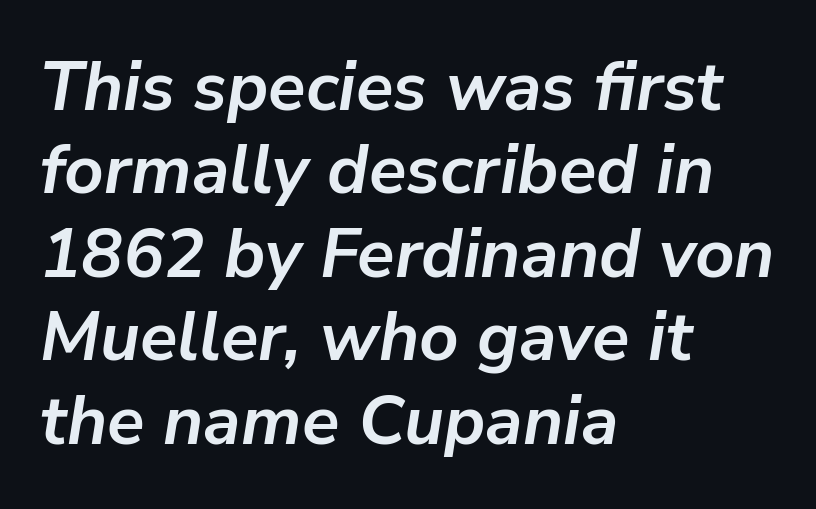
{"italic": "yes", "lean": "right", "slant_degrees": 9, "bold": "yes", "weight": "semibold", "width": "normal", "stroke_contrast": "low", "x_height": "medium", "monospaced": "no", "underline": "no", "align": "left", "line_spacing_ratio": 1.21, "letter_spacing": "normal", "letter_spacing_em": 0.0, "glyph_px": 69}
